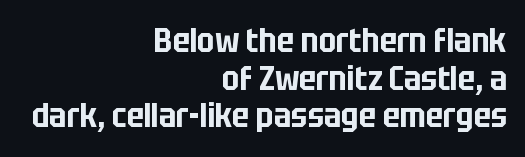
{"serif": "no", "italic": "no", "width": "condensed", "stroke_contrast": "low", "x_height": "large", "monospaced": "no", "underline": "no", "align": "right", "line_spacing": "tight", "line_spacing_ratio": 1.11, "letter_spacing": "normal", "letter_spacing_em": 0.0, "glyph_px": 34}
